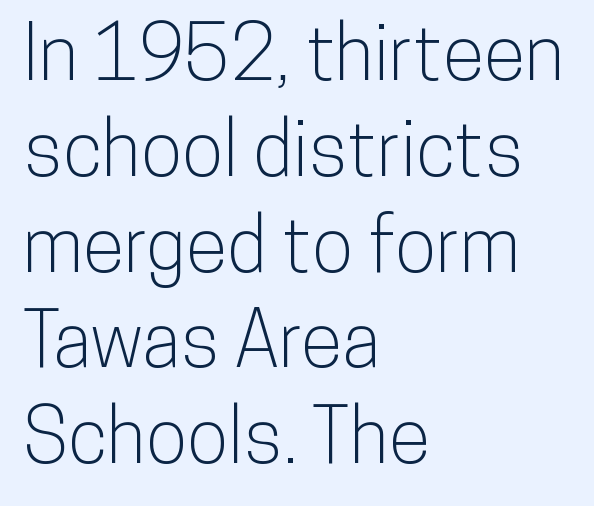
The image shows 76 px condensed sans-serif type, upright; set left-aligned, normal line spacing (1.26x), normal letter spacing, not underlined; low stroke contrast and a medium x-height.
